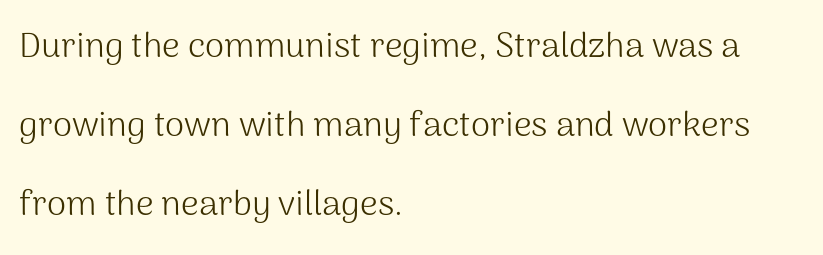
The image shows 35 px light sans-serif type, upright; set left-aligned, loose line spacing (2.26x), normal letter spacing, not underlined; medium stroke contrast and a medium x-height.
